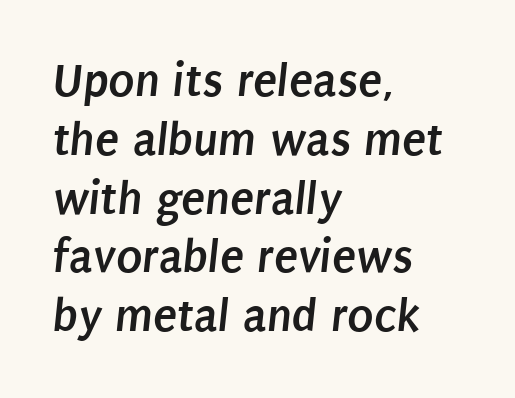
{"serif": "no", "bold": "yes", "weight": "semibold", "width": "condensed", "stroke_contrast": "low", "x_height": "large", "monospaced": "no", "underline": "no", "align": "left", "line_spacing_ratio": 1.2, "letter_spacing": "normal", "letter_spacing_em": 0.0, "glyph_px": 49}
